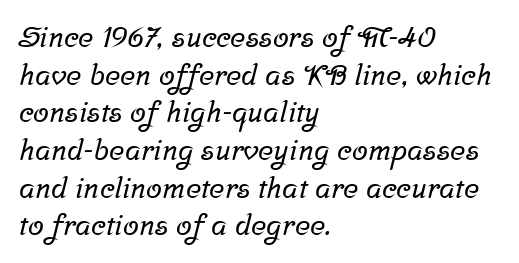
The image shows 29 px text type; set left-aligned, normal line spacing (1.3x), normal letter spacing, not underlined; low stroke contrast and a medium x-height.
